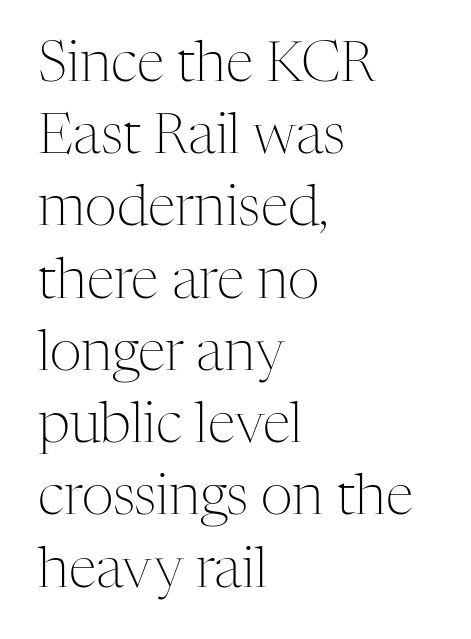
The zone under the glyphs is completely vacant. A quiet, ordinary-to-light weight characterises the typeface. Caption: multi-line text, flush left, ragged right. Rendered with straight, roman letterforms. Rows of type keep a routine distance in the vertical direction.
